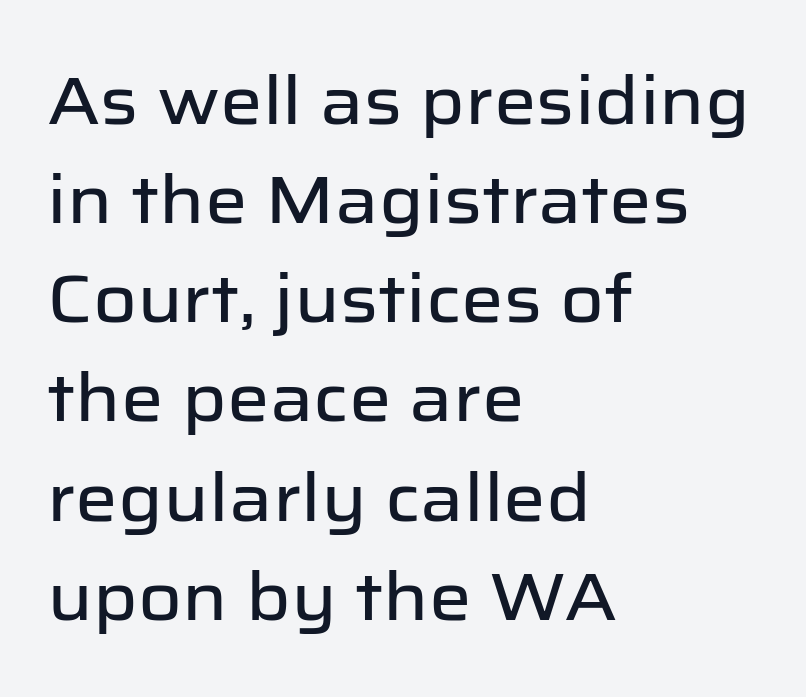
A student would call this left alignment; a typographer would say flush left, rag right. Ordinary non-slanted type is in use. Quick note: interline space is typical. The letters sit at their default tracking, neither squeezed nor spread.
